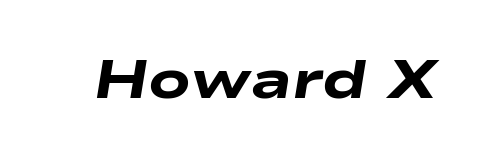
{"italic": "yes", "lean": "right", "slant_degrees": 9, "bold": "yes", "weight": "heavy", "width": "wide", "stroke_contrast": "low", "x_height": "medium", "monospaced": "no", "underline": "no", "letter_spacing": "normal", "letter_spacing_em": 0.0, "glyph_px": 55}
